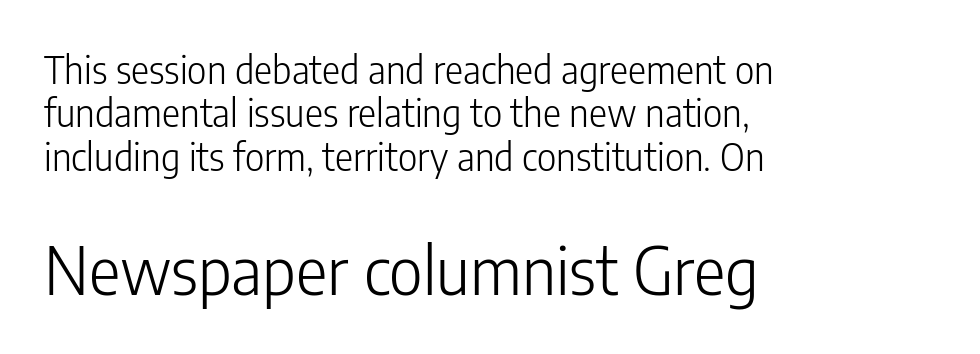
What stands out about the letter spacing? Nothing — it is the standard amount. The axis of the letterforms is exactly vertical. Reading down the block, your eye returns to a fixed left position each line. The font family rendered here belongs to the sans-serif group. No extra ink here — the face is not bold. Is there much room between lines? No — they nearly touch.
